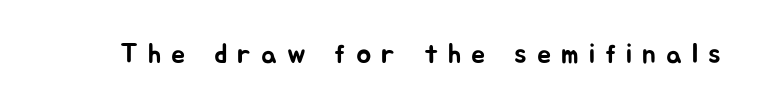
Q: Is the text italic (slanted)? A: No, it is upright.
Q: Is the typeface a serif or a sans-serif typeface? A: Sans-serif.
Q: Is the text underlined? A: No.
Q: Is the spacing between letters normal or unusually wide? A: Unusually wide.
Q: Width (condensed, normal, or wide)? A: Normal.
Q: Stroke contrast? A: Low.
Q: x-height? A: Medium.
Q: Monospaced? A: No.
